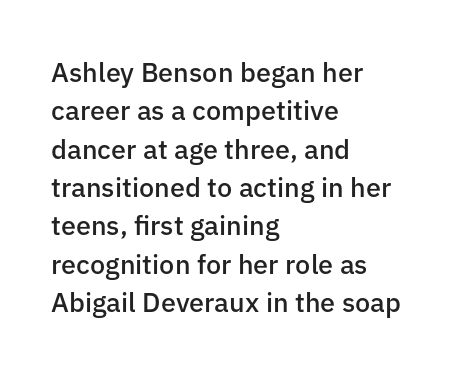
Q: Is the text bold? A: Semi-bold.
Q: Is the text italic (slanted)? A: No, it is upright.
Q: Is the text underlined? A: No.
Q: How is the paragraph aligned? A: Left-aligned.
Q: Is the spacing between letters normal or unusually wide? A: Normal.
Q: Is the spacing between lines tight, normal or loose? A: Normal.
